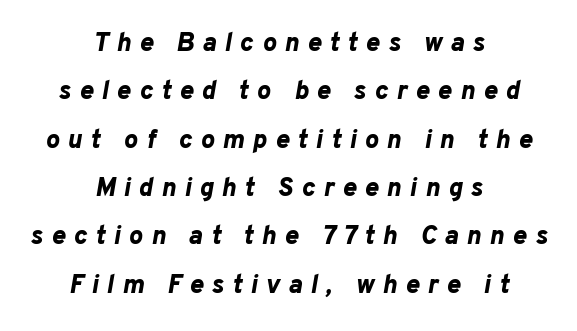
{"italic": "yes", "lean": "right", "slant_degrees": 10, "bold": "yes", "underline": "no", "align": "center", "line_spacing_ratio": 1.86, "letter_spacing": "wide", "letter_spacing_em": 0.32, "glyph_px": 26}
